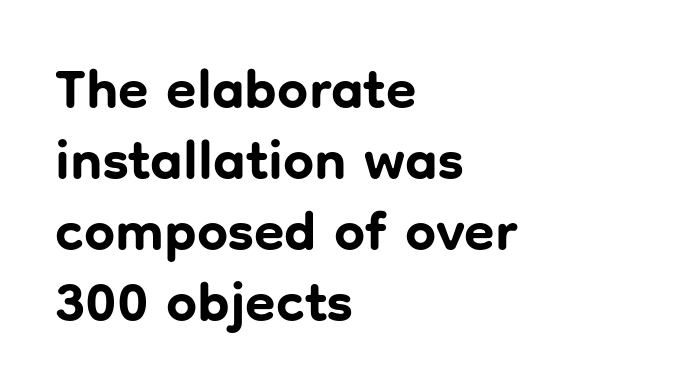
Where is the straight margin? On the left. Varying glyph widths throughout — classic text-font behaviour. Line spacing here is normal. In terms of posture, this sample is upright. Tracking value appears to be zero — textbook default spacing. Note: no serifs on the glyphs.
